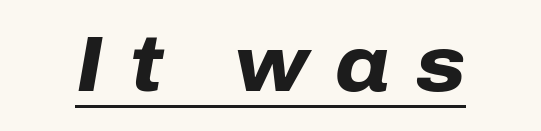
{"italic": "yes", "lean": "right", "slant_degrees": 10, "bold": "yes", "weight": "heavy", "width": "normal", "stroke_contrast": "low", "x_height": "medium", "monospaced": "no", "underline": "yes", "letter_spacing": "wide", "letter_spacing_em": 0.34, "glyph_px": 77}
